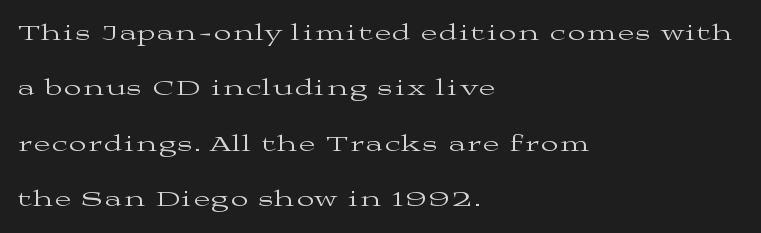
The area under the type is left untouched. A quiet, ordinary-to-light weight characterises the typeface. The line-height multiplier appears high, well above default. Tall strokes in this sample are plumb rather than angled. Caption: multi-line text, flush left, ragged right.
